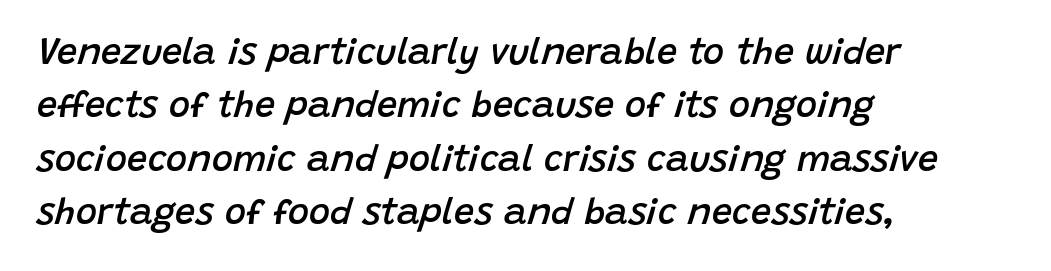
Each letter keeps its own natural width here, so spacing adapts to shape. In terms of letterspacing, this is plain default setting. The rendering uses a semibold face; strokes are thickened but not to full bold. The setting favours the left margin, as ordinary paragraphs usually do. Successive baselines arrive at the customary interval. The strip under each line holds only bare page.
